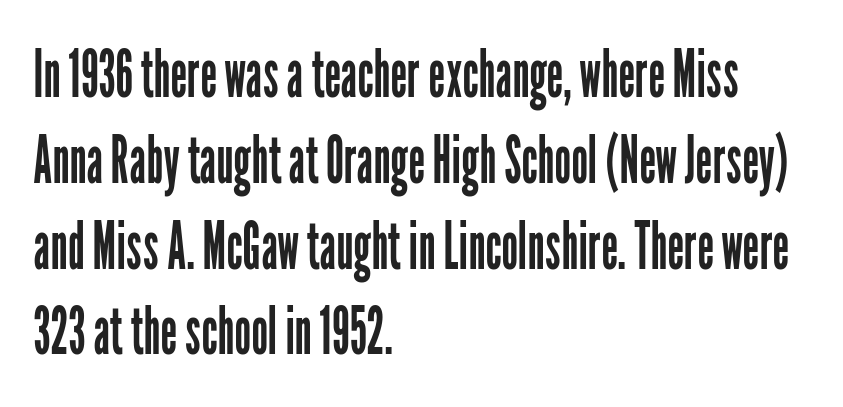
{"serif": "no", "italic": "no", "bold": "no", "weight": "regular", "width": "condensed", "stroke_contrast": "low", "x_height": "medium", "monospaced": "no", "underline": "no", "align": "left", "line_spacing": "normal", "line_spacing_ratio": 1.3, "letter_spacing": "normal", "letter_spacing_em": 0.0, "glyph_px": 66}
